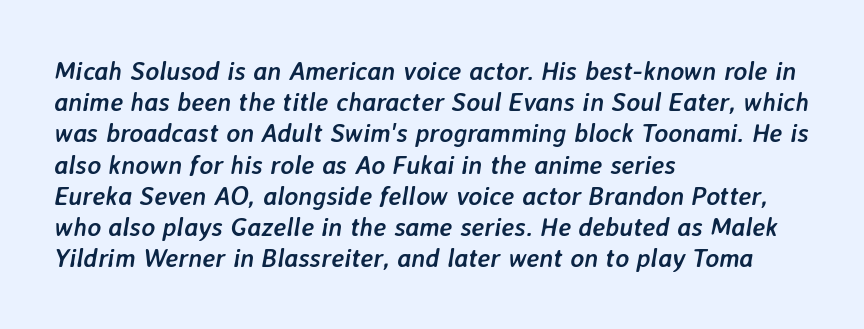
Notice how the passage keeps a crisp vertical edge on the left only. Letters rest on an invisible, unmarked baseline. Characters follow at the spacing the type designer built in. There's an unmistakable incline to the writing here. Strokes here are thick enough to call this a true bold.
